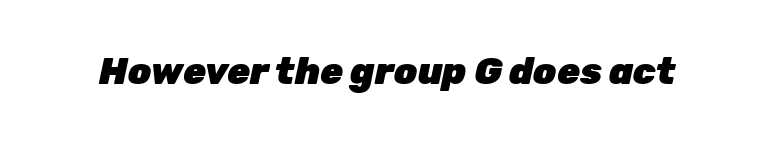
In terms of weight, the rendering is a true, heavy bold. You could not count columns in this text — the font is proportionally spaced. These lines were composed using italics. Nobody drew a line under any word here. Tracking value appears to be zero — textbook default spacing.
